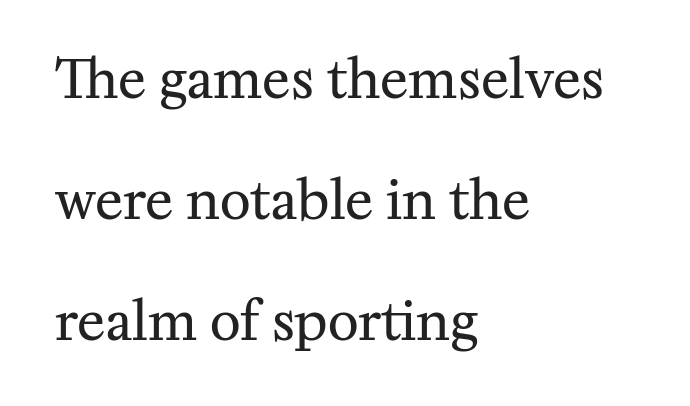
The face used here is proportionally spaced, like ordinary book or web type. No italicization has been applied; the sample stays upright. Plain, unruled lines of type. A typesetter would label this face a serif. The leading is generous, giving the passage an open texture.
